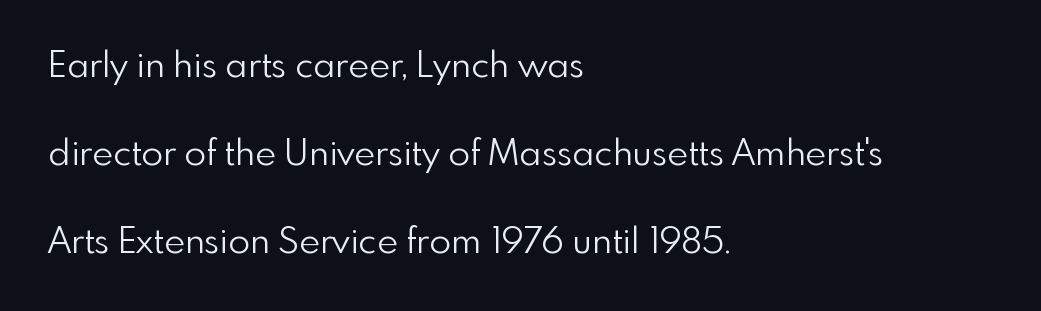
The image shows 36 px light sans-serif type, upright; set left-aligned, loose line spacing (2.45x), normal letter spacing, not underlined; a small x-height.
